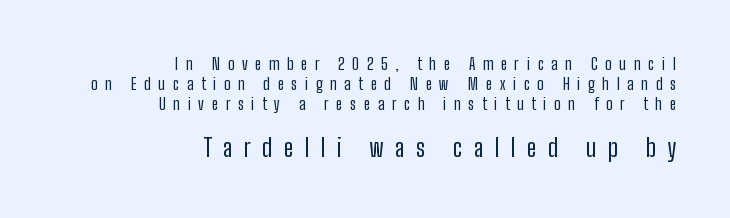
The image shows 24 px text type, upright; set right-aligned, normal line spacing (1.25x), unusually wide letter spacing (+0.48 em), not underlined; the second (bottom) block is 1.5x larger.
